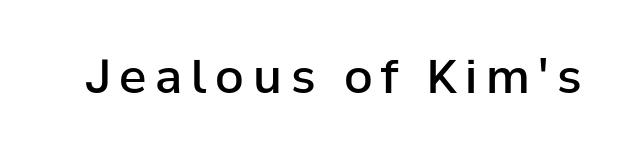
No italicization has been applied; the sample stays upright. This sample has the flowing, uneven cadence of proportional lettering. Nope, no serifs anywhere on these letters. Words float on clear page, feet unadorned.
